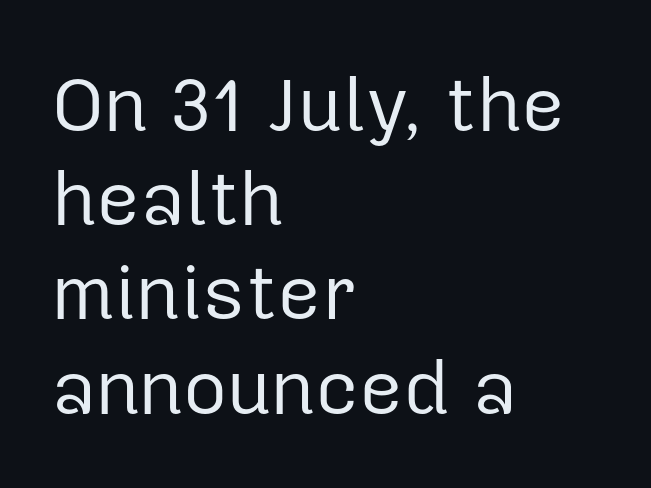
This sample has the flowing, uneven cadence of proportional lettering. You can tell it's not italic because the verticals are truly vertical. Each stroke keeps to a modest, everyday thickness or less. Students, note that the glyphs here touch the page at normal intervals. The rag falls on the right side of this text block. The glyphs in this specimen are sans serif.
